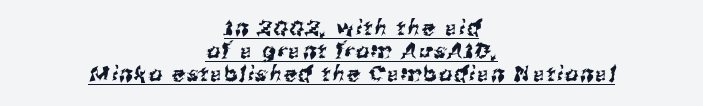
Q: Is the text underlined? A: Yes.
Q: How is the paragraph aligned? A: Centered.
Q: Is the spacing between lines tight, normal or loose? A: Tight.
